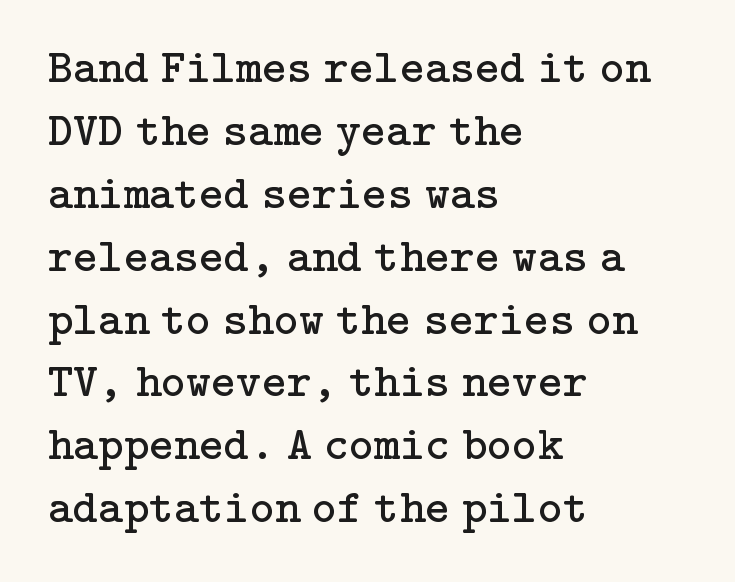
The image shows 48 px regular-weight serif type, upright; set left-aligned, normal line spacing (1.31x), normal letter spacing, not underlined; low stroke contrast and a medium x-height.
